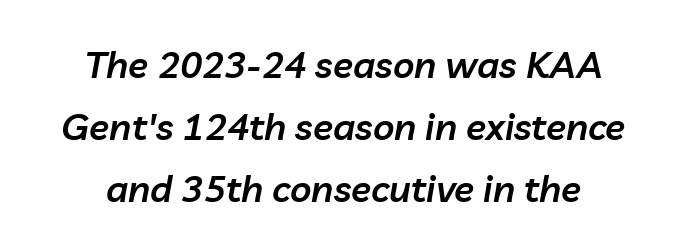
Q: Is the text bold? A: Semi-bold.
Q: Is the text italic (slanted)? A: Yes, it leans right by about 10 degrees.
Q: Is the text underlined? A: No.
Q: Is the spacing between letters normal or unusually wide? A: Normal.
Q: Is the spacing between lines tight, normal or loose? A: Normal.
Q: Width (condensed, normal, or wide)? A: Normal.
Q: Stroke contrast? A: Low.
Q: x-height? A: Medium.
Q: Monospaced? A: No.
